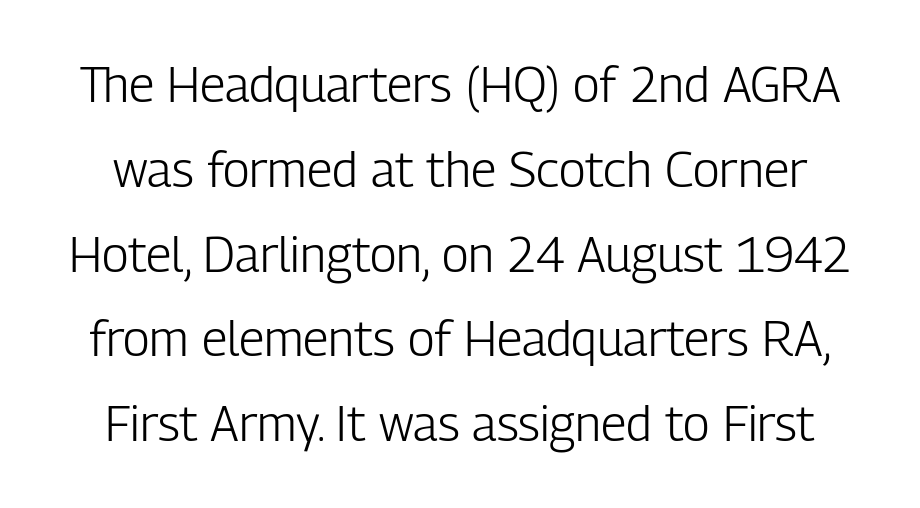
Check where the strokes stop: nothing finishes them off — pure sans. This is roman type, the default non-slanted kind. The face used here is proportionally spaced, like ordinary book or web type. Clear beneath every line of the passage. Nobody touched the tracking dial on this one. Nothing heavy about these letters — not bold at all.
